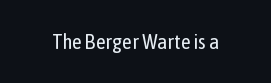
Q: Is the text bold? A: No.
Q: Is the text italic (slanted)? A: No, it is upright.
Q: Is the text underlined? A: No.
Q: Is the spacing between letters normal or unusually wide? A: Normal.
